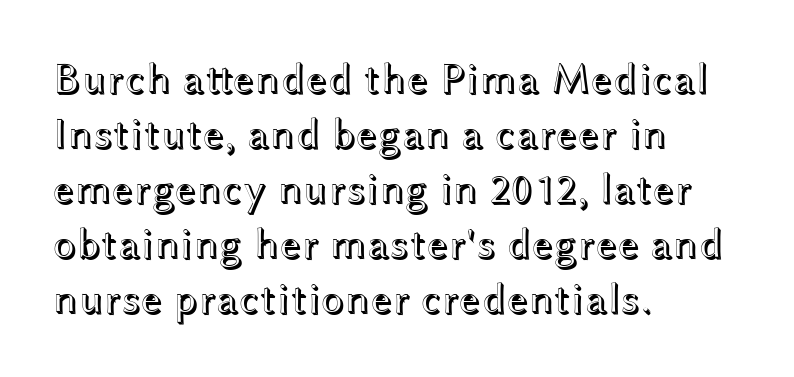
Q: Is the text italic (slanted)? A: No, it is upright.
Q: Is the text underlined? A: No.
Q: How is the paragraph aligned? A: Left-aligned.
Q: Is the spacing between letters normal or unusually wide? A: Normal.
Q: Is the spacing between lines tight, normal or loose? A: Normal.
Q: Width (condensed, normal, or wide)? A: Wide.
Q: x-height? A: Medium.
Q: Monospaced? A: No.
